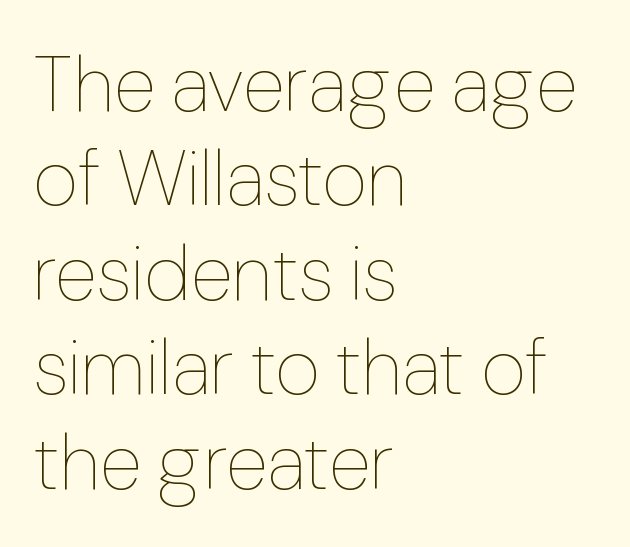
{"italic": "no", "bold": "no", "weight": "thin", "width": "normal", "stroke_contrast": "low", "x_height": "medium", "monospaced": "no", "underline": "no", "align": "left", "line_spacing_ratio": 1.21, "letter_spacing": "normal", "letter_spacing_em": 0.0, "glyph_px": 78}
